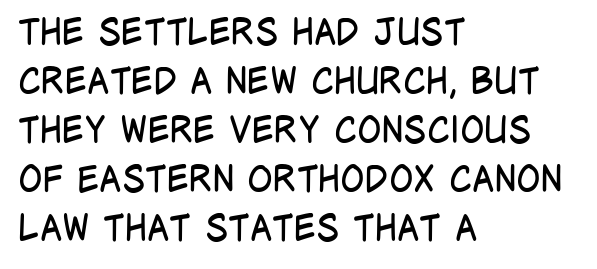
Underlining? Definitely not there. The leading is moderate, giving the passage an even texture. Tall strokes in this sample are plumb rather than angled. The passage shown is typeset with a sans-serif family.
